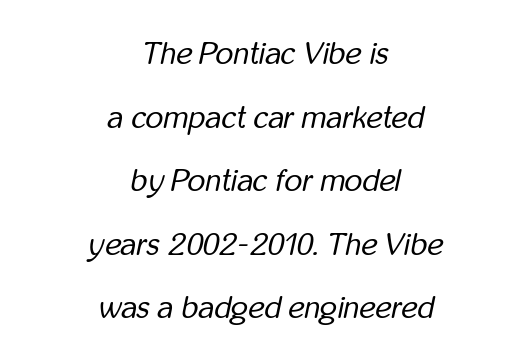
Q: Is the text bold? A: No.
Q: Is the text italic (slanted)? A: Yes, it leans right by about 12 degrees.
Q: Is the text underlined? A: No.
Q: How is the paragraph aligned? A: Centered.
Q: Is the spacing between letters normal or unusually wide? A: Normal.
Q: Is the spacing between lines tight, normal or loose? A: Loose.
Q: Width (condensed, normal, or wide)? A: Condensed.
Q: Stroke contrast? A: Low.
Q: x-height? A: Medium.
Q: Monospaced? A: No.
